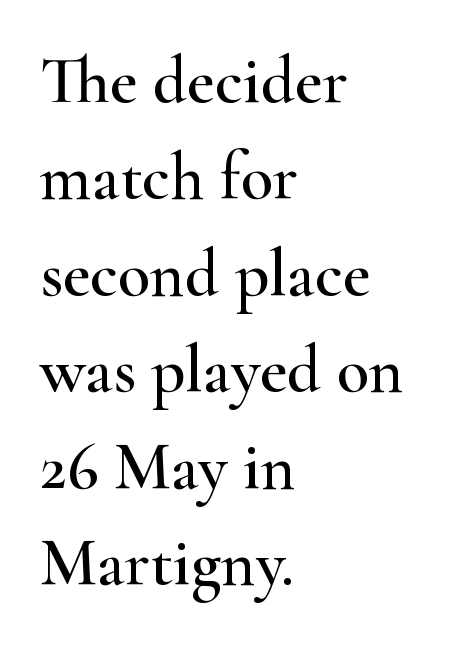
I'd call this a serif setting — the letters wear small feet. The baseline area is clear. Reading down the block, your eye returns to a fixed left position each line. The designer left line spacing at the default.
